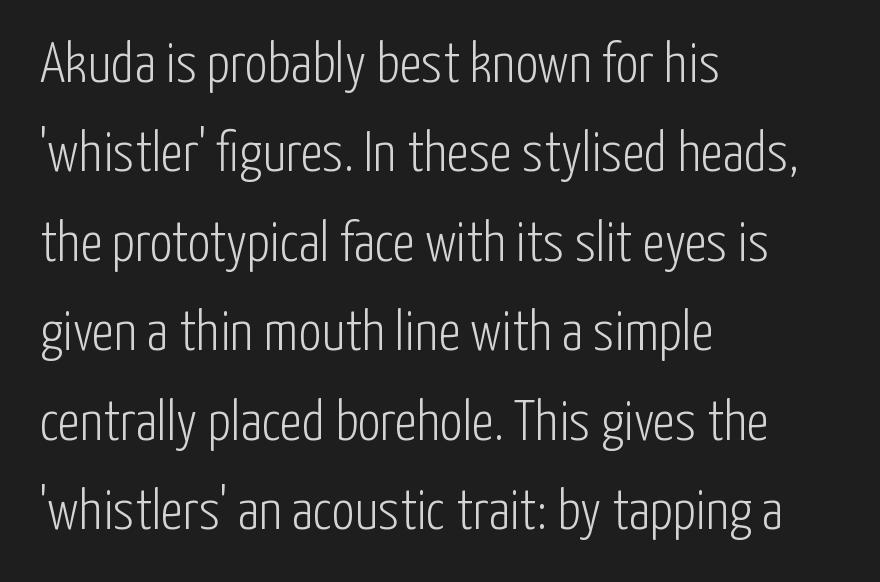
Character widths vary here, with narrow letters taking less room than wide ones. In terms of letterform style, serifs are entirely absent. The space directly below the letters is spotless. Is this a heavy cut? Hardly; it is regular or lighter.
